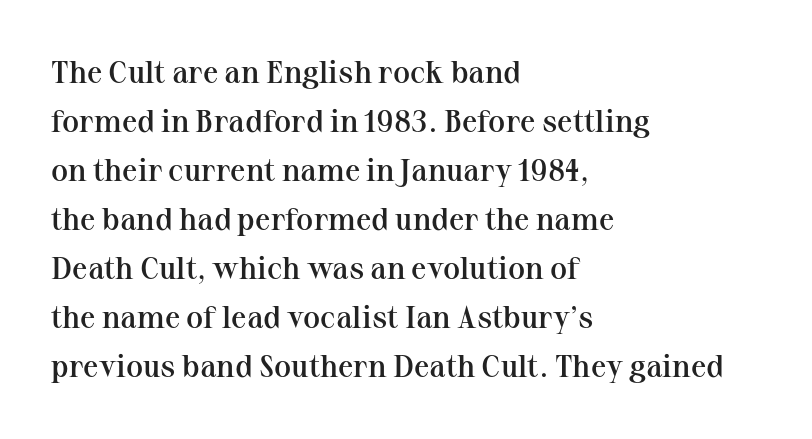
Q: Is the text bold? A: Semi-bold.
Q: Is the text italic (slanted)? A: No, it is upright.
Q: Is the typeface a serif or a sans-serif typeface? A: Serif.
Q: Is the text underlined? A: No.
Q: How is the paragraph aligned? A: Left-aligned.
Q: Is the spacing between letters normal or unusually wide? A: Normal.
Q: Is the spacing between lines tight, normal or loose? A: Normal.
Q: Width (condensed, normal, or wide)? A: Normal.
Q: Stroke contrast? A: Medium.
Q: x-height? A: Medium.
Q: Monospaced? A: No.
